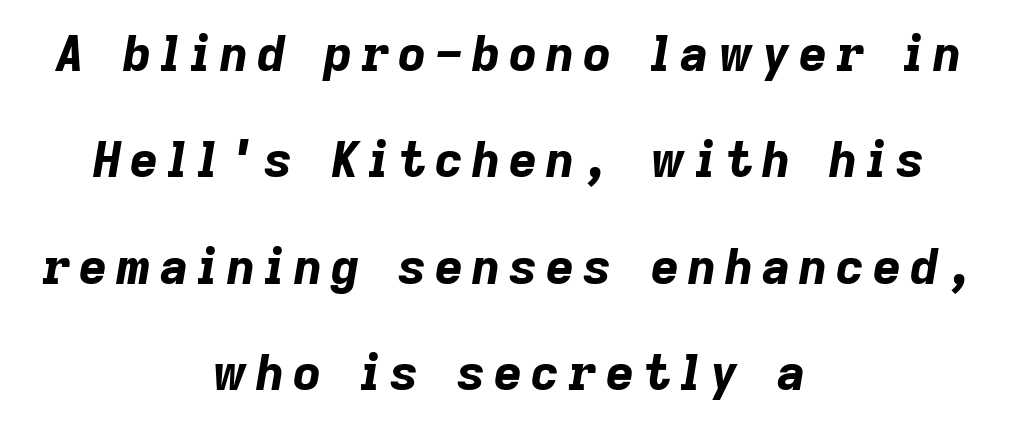
Proportional: the letters do not fall into vertical columns. A bare baseline throughout the passage. Every character sits at an angle, as italics do. Compared with typical paragraphs, the rows here are farther apart.
